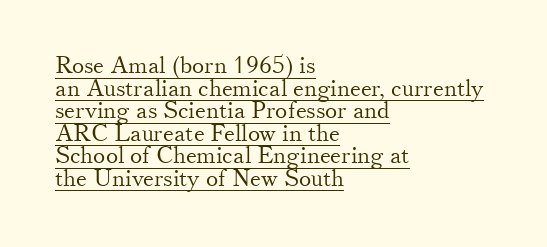
The image shows 23 px text type, upright; set left-aligned, tight line spacing (0.98x), normal letter spacing, underlined.
